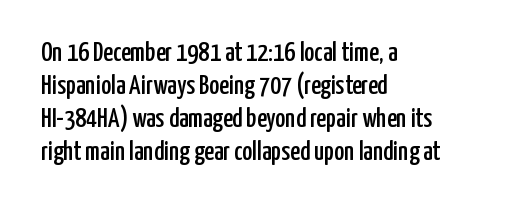
No extra tracking has been applied to these lines. Check the space under the baseline: it is left empty. The font's upright variant was chosen for this text. Casual observation: everything's shoved over to the left.
